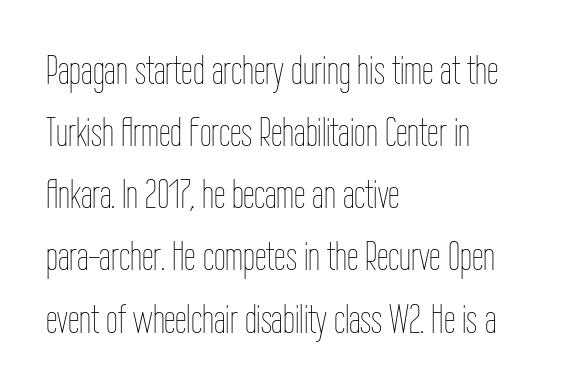
Q: Is the text bold? A: No.
Q: Is the text italic (slanted)? A: No, it is upright.
Q: Is the text underlined? A: No.
Q: How is the paragraph aligned? A: Left-aligned.
Q: Is the spacing between letters normal or unusually wide? A: Normal.
Q: Is the spacing between lines tight, normal or loose? A: Normal.
Q: Width (condensed, normal, or wide)? A: Condensed.
Q: Stroke contrast? A: Low.
Q: x-height? A: Medium.
Q: Monospaced? A: No.
